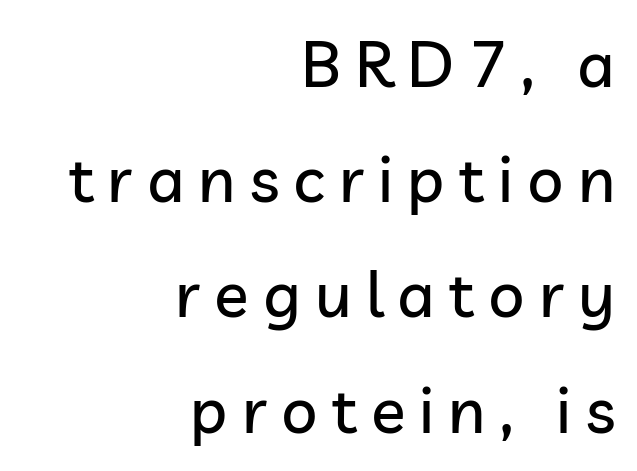
The image shows 64 px sans-serif type, upright; set right-aligned, line spacing 1.8x, unusually wide letter spacing (+0.22 em), not underlined; low stroke contrast and a medium x-height.
